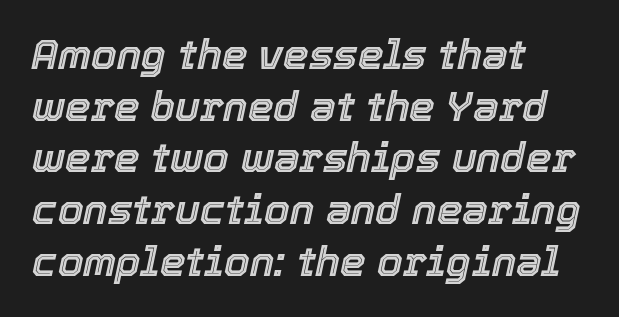
{"italic": "yes", "lean": "right", "slant_degrees": 12, "width": "normal", "x_height": "medium", "monospaced": "no", "underline": "no", "align": "left", "line_spacing": "normal", "line_spacing_ratio": 1.26, "letter_spacing": "normal", "letter_spacing_em": 0.0, "glyph_px": 41}
